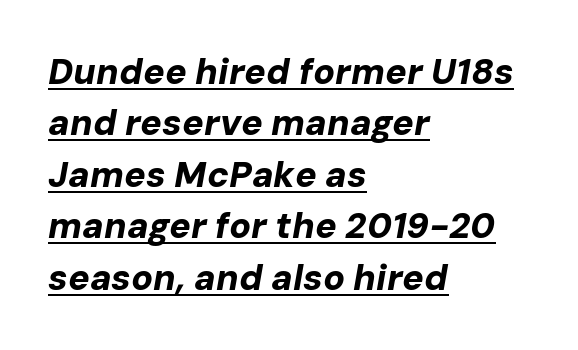
Q: Is the text bold? A: Yes.
Q: Is the text italic (slanted)? A: Yes, it leans right by about 10 degrees.
Q: Is the text underlined? A: Yes.
Q: How is the paragraph aligned? A: Left-aligned.
Q: Is the spacing between letters normal or unusually wide? A: Normal.
Q: Is the spacing between lines tight, normal or loose? A: Normal.
Q: Width (condensed, normal, or wide)? A: Normal.
Q: Stroke contrast? A: Low.
Q: x-height? A: Medium.
Q: Monospaced? A: No.
